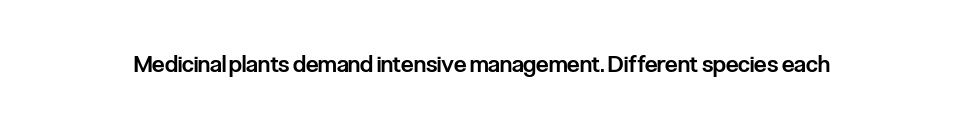
No extra tracking has been applied to these lines. The area under the type is left untouched. Weight: semibold (demi). If you drew a line through each stem, it would be perfectly vertical.
